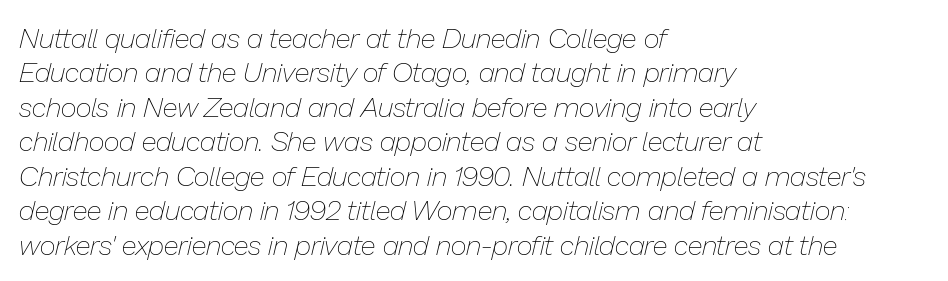
Q: Is the text bold? A: No.
Q: Is the text italic (slanted)? A: Yes, it leans right by about 13 degrees.
Q: Is the text underlined? A: No.
Q: How is the paragraph aligned? A: Left-aligned.
Q: Is the spacing between letters normal or unusually wide? A: Normal.
Q: Width (condensed, normal, or wide)? A: Normal.
Q: Stroke contrast? A: Low.
Q: x-height? A: Medium.
Q: Monospaced? A: No.
